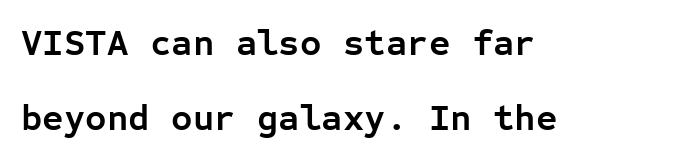
{"serif": "no", "italic": "no", "bold": "yes", "weight": "semibold", "width": "normal", "stroke_contrast": "low", "x_height": "medium", "monospaced": "yes", "underline": "no", "align": "left", "line_spacing": "loose", "line_spacing_ratio": 2.03, "letter_spacing": "normal", "letter_spacing_em": 0.0, "glyph_px": 37}
